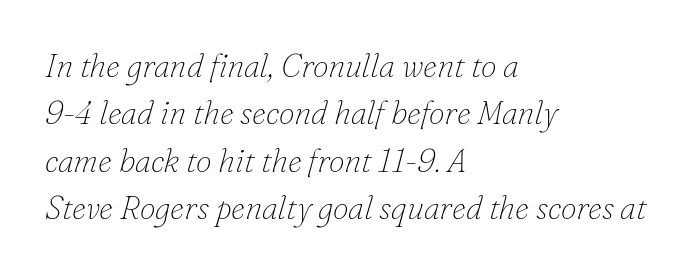
The image shows 32 px thin serif type, italic (leaning right); set left-aligned, normal line spacing (1.48x), normal letter spacing, not underlined; low stroke contrast and a small x-height.
